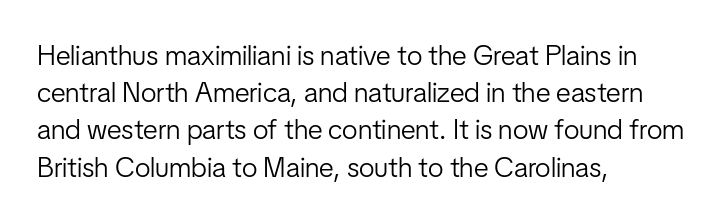
{"serif": "no", "italic": "no", "bold": "no", "weight": "light", "width": "condensed", "stroke_contrast": "low", "x_height": "medium", "monospaced": "no", "underline": "no", "align": "left", "line_spacing": "normal", "line_spacing_ratio": 1.33, "letter_spacing": "normal", "letter_spacing_em": 0.0, "glyph_px": 28}
